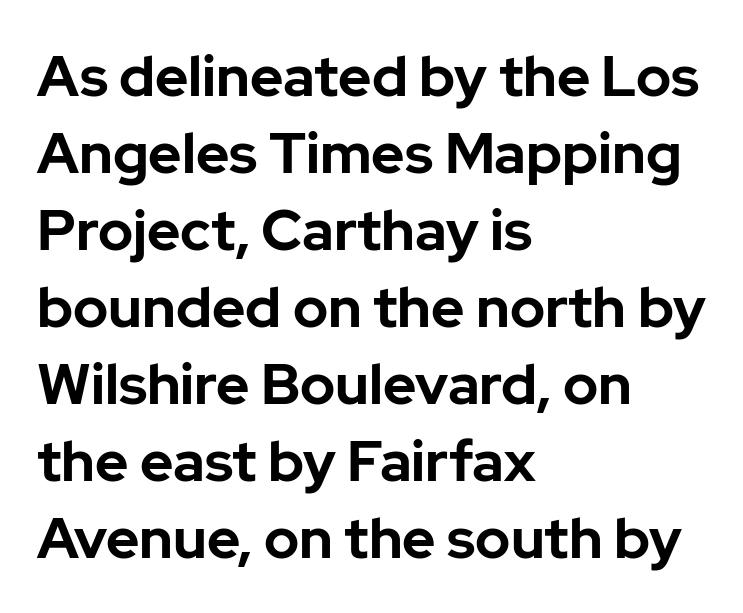
The image shows 57 px bold sans-serif type, upright; set left-aligned, normal line spacing (1.35x), normal letter spacing, not underlined; low stroke contrast and a medium x-height.
